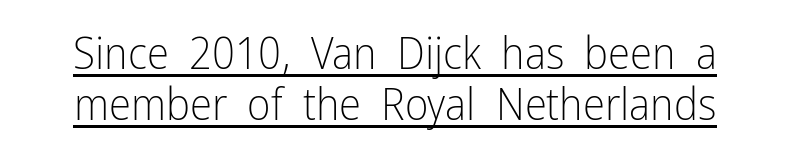
{"serif": "no", "italic": "no", "bold": "no", "weight": "light", "width": "condensed", "stroke_contrast": "low", "x_height": "medium", "monospaced": "no", "underline": "yes", "line_spacing": "tight", "line_spacing_ratio": 1.14, "letter_spacing": "normal", "letter_spacing_em": 0.0, "glyph_px": 45}
